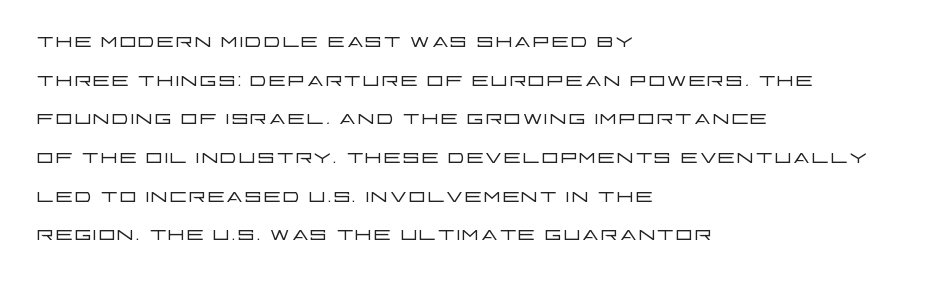
{"serif": "no", "italic": "no", "bold": "no", "weight": "light", "width": "wide", "stroke_contrast": "low", "x_height": "large", "monospaced": "no", "underline": "no", "align": "left", "line_spacing": "normal", "line_spacing_ratio": 1.38, "letter_spacing": "normal", "letter_spacing_em": 0.0, "glyph_px": 28}
